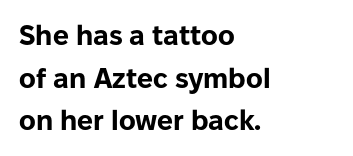
The image shows 28 px bold sans-serif type, upright; set left-aligned, normal line spacing (1.52x), normal letter spacing, not underlined; low stroke contrast and a medium x-height.
